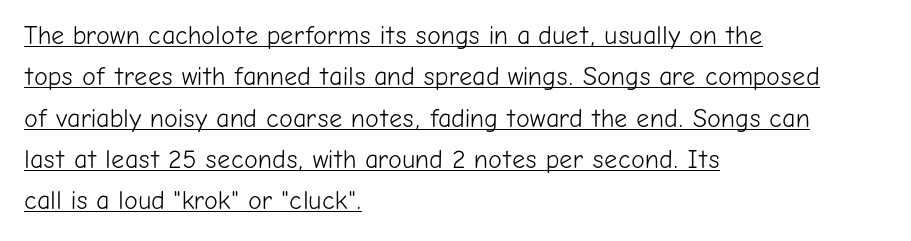
Q: Is the text bold? A: No.
Q: Is the text italic (slanted)? A: No, it is upright.
Q: Is the text underlined? A: Yes.
Q: How is the paragraph aligned? A: Left-aligned.
Q: Is the spacing between letters normal or unusually wide? A: Normal.
Q: Is the spacing between lines tight, normal or loose? A: Normal.
